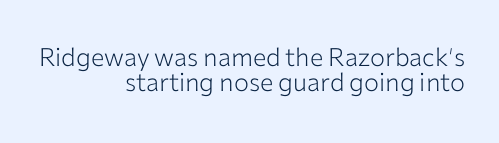
{"italic": "no", "bold": "no", "underline": "no", "align": "right", "line_spacing": "tight", "line_spacing_ratio": 1.01, "letter_spacing": "normal", "letter_spacing_em": 0.0, "glyph_px": 25}
